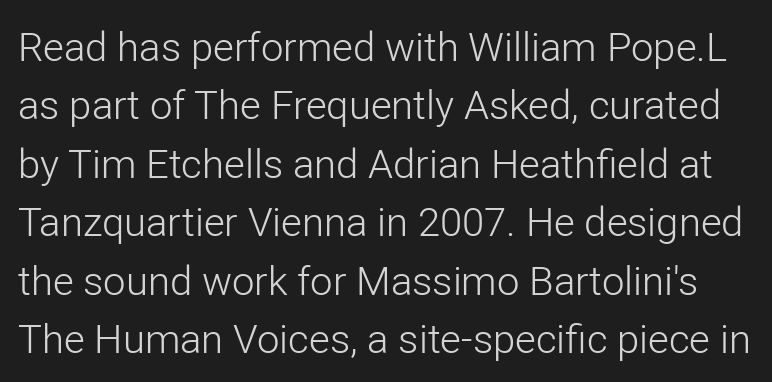
{"serif": "no", "italic": "no", "bold": "no", "weight": "light", "width": "normal", "stroke_contrast": "low", "x_height": "medium", "monospaced": "no", "underline": "no", "line_spacing": "normal", "line_spacing_ratio": 1.46, "letter_spacing": "normal", "letter_spacing_em": 0.0, "glyph_px": 40}
